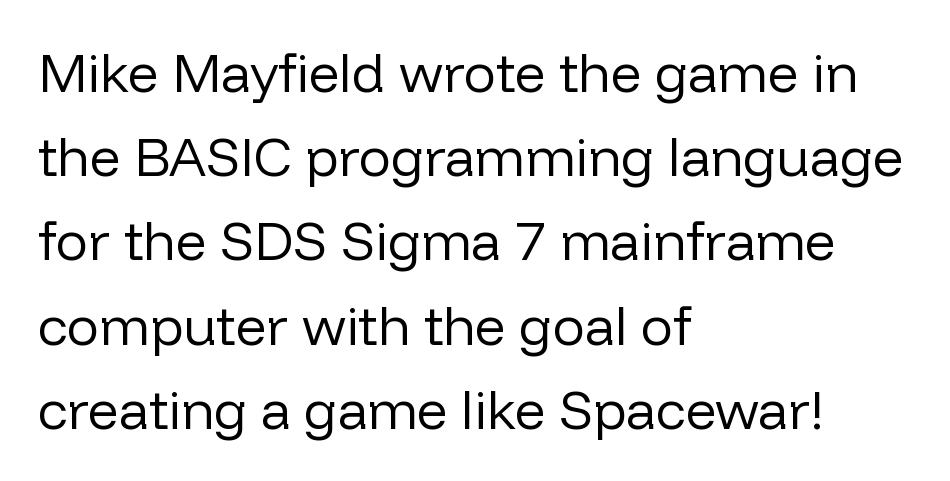
{"serif": "no", "italic": "no", "bold": "no", "weight": "regular", "width": "normal", "stroke_contrast": "low", "x_height": "medium", "monospaced": "no", "underline": "no", "align": "left", "line_spacing": "normal", "line_spacing_ratio": 1.56, "letter_spacing": "normal", "letter_spacing_em": 0.0, "glyph_px": 54}
